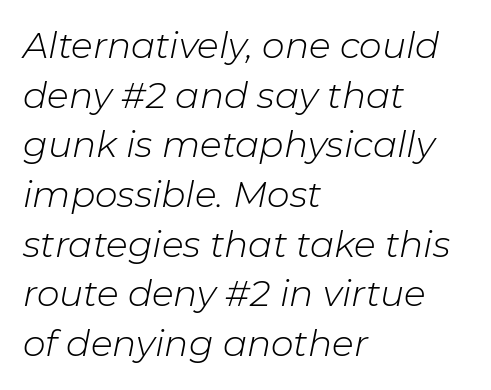
{"italic": "yes", "lean": "right", "slant_degrees": 11, "bold": "no", "weight": "light", "width": "normal", "stroke_contrast": "low", "x_height": "medium", "monospaced": "no", "underline": "no", "align": "left", "line_spacing": "normal", "line_spacing_ratio": 1.38, "letter_spacing": "normal", "letter_spacing_em": 0.0, "glyph_px": 36}
